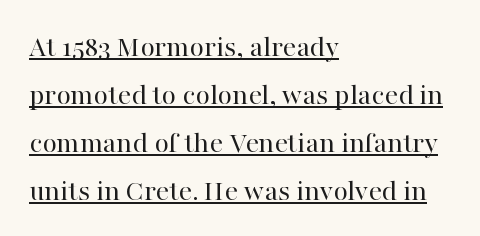
{"serif": "yes", "italic": "no", "bold": "no", "weight": "regular", "width": "normal", "stroke_contrast": "high", "x_height": "medium", "monospaced": "no", "underline": "yes", "align": "left", "line_spacing": "normal", "line_spacing_ratio": 1.6, "letter_spacing": "normal", "letter_spacing_em": 0.0, "glyph_px": 30}
